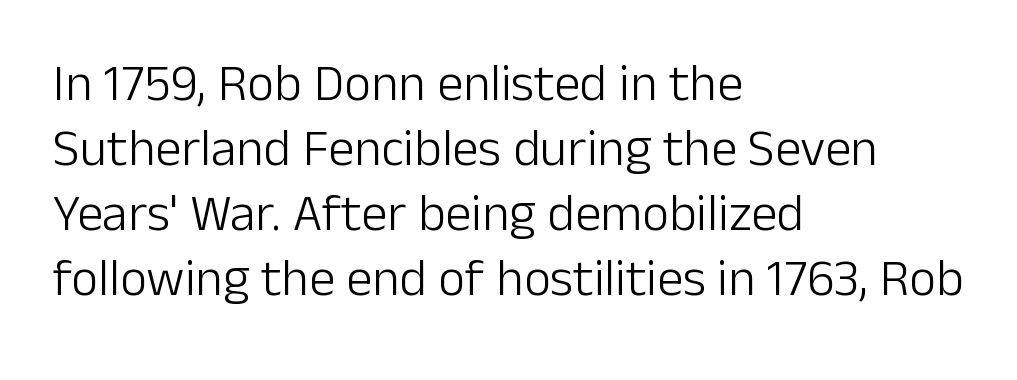
Q: Is the text bold? A: No.
Q: Is the text italic (slanted)? A: No, it is upright.
Q: Is the typeface a serif or a sans-serif typeface? A: Sans-serif.
Q: Is the text underlined? A: No.
Q: How is the paragraph aligned? A: Left-aligned.
Q: Is the spacing between letters normal or unusually wide? A: Normal.
Q: Is the spacing between lines tight, normal or loose? A: Normal.
Q: Width (condensed, normal, or wide)? A: Normal.
Q: Stroke contrast? A: Low.
Q: x-height? A: Medium.
Q: Monospaced? A: No.
